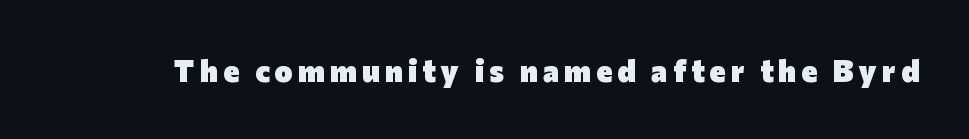
{"serif": "no", "italic": "no", "bold": "yes", "weight": "heavy", "width": "normal", "stroke_contrast": "low", "x_height": "medium", "monospaced": "no", "underline": "no", "glyph_px": 31}
